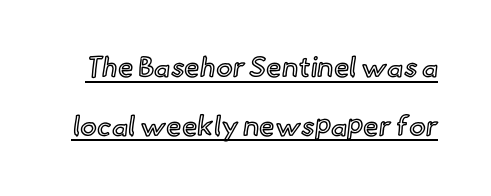
Q: Is the text italic (slanted)? A: Yes.
Q: Is the text underlined? A: Yes.
Q: Is the spacing between letters normal or unusually wide? A: Normal.
Q: Is the spacing between lines tight, normal or loose? A: Loose.
Q: Width (condensed, normal, or wide)? A: Normal.
Q: x-height? A: Small.
Q: Monospaced? A: No.
